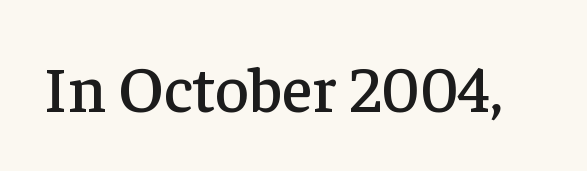
{"serif": "yes", "italic": "no", "width": "normal", "stroke_contrast": "low", "x_height": "medium", "monospaced": "no", "underline": "no", "letter_spacing": "normal", "letter_spacing_em": 0.0, "glyph_px": 65}
